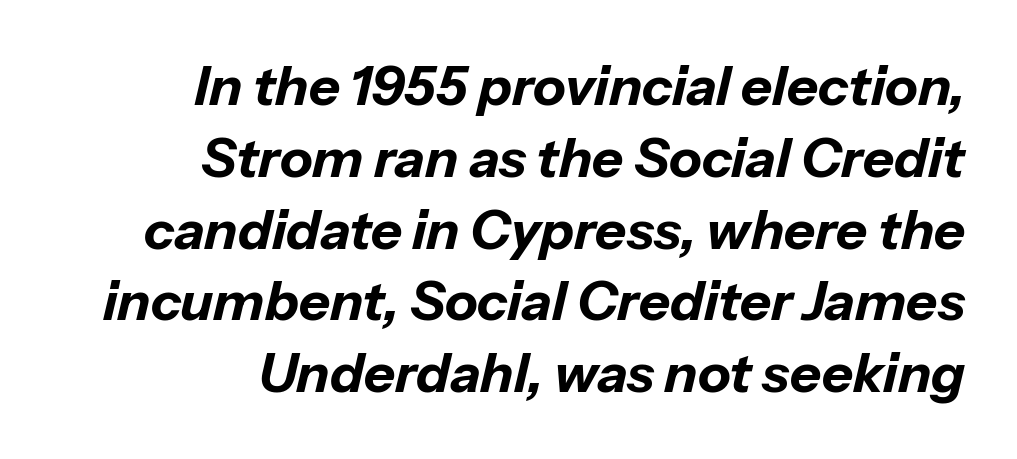
Q: Is the text bold? A: Yes.
Q: Is the text italic (slanted)? A: Yes, it leans right by about 13 degrees.
Q: Is the text underlined? A: No.
Q: How is the paragraph aligned? A: Right-aligned.
Q: Is the spacing between letters normal or unusually wide? A: Normal.
Q: Is the spacing between lines tight, normal or loose? A: Normal.
Q: Width (condensed, normal, or wide)? A: Normal.
Q: Stroke contrast? A: Low.
Q: x-height? A: Medium.
Q: Monospaced? A: No.
